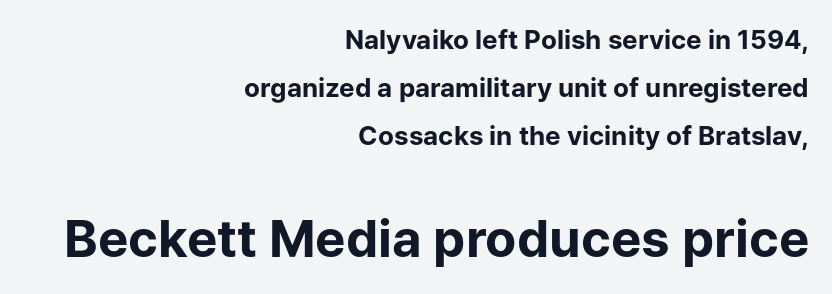
The image shows 51 px bold sans-serif type, upright; set right-aligned, line spacing 1.84x, normal letter spacing, not underlined; the second (bottom) block is 1.96x larger; low stroke contrast and a medium x-height.
